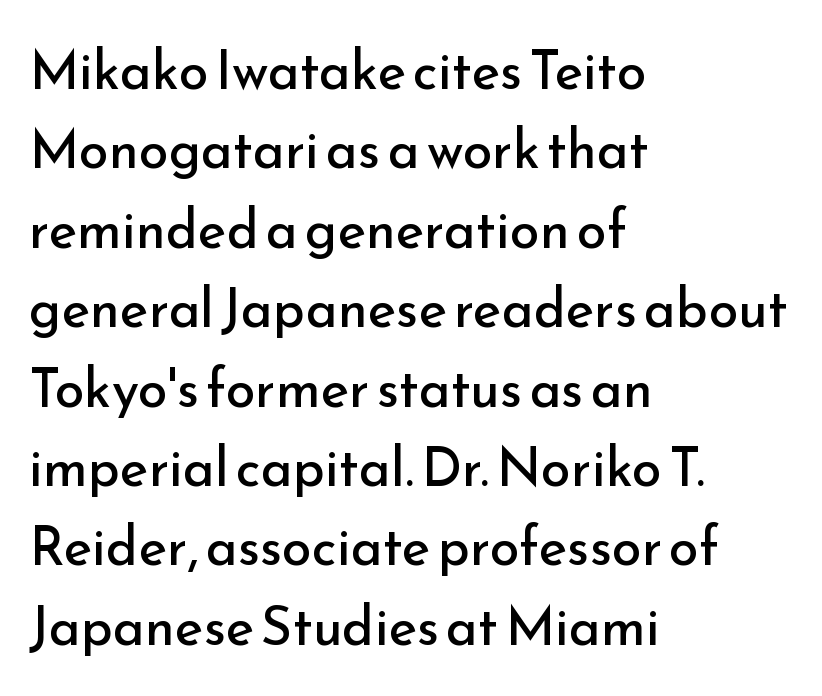
{"serif": "no", "italic": "no", "bold": "no", "weight": "regular", "width": "normal", "stroke_contrast": "low", "x_height": "small", "monospaced": "no", "underline": "no", "align": "left", "line_spacing": "normal", "line_spacing_ratio": 1.47, "letter_spacing": "normal", "letter_spacing_em": 0.0, "glyph_px": 54}
